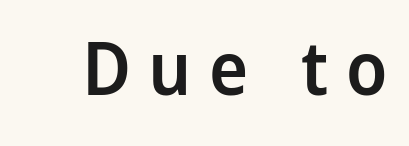
Q: Is the text bold? A: Semi-bold.
Q: Is the text italic (slanted)? A: No, it is upright.
Q: Is the typeface a serif or a sans-serif typeface? A: Sans-serif.
Q: Is the text underlined? A: No.
Q: Is the spacing between letters normal or unusually wide? A: Unusually wide.
Q: Width (condensed, normal, or wide)? A: Condensed.
Q: Stroke contrast? A: Low.
Q: x-height? A: Large.
Q: Monospaced? A: No.
